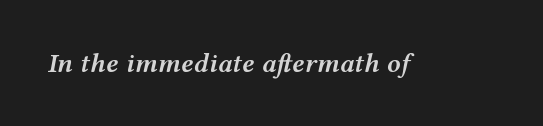
You could call the tracking neutral — neither tight nor loose. The passage shown is not underscored anywhere. These lines were composed using italics. Its strokes are somewhat broadened, the hallmark of semibold type.
